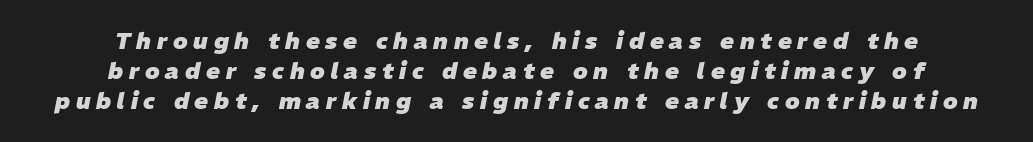
The image shows 23 px bold type, italic (leaning right); set centered, normal line spacing (1.3x), unusually wide letter spacing (+0.25 em), not underlined.
